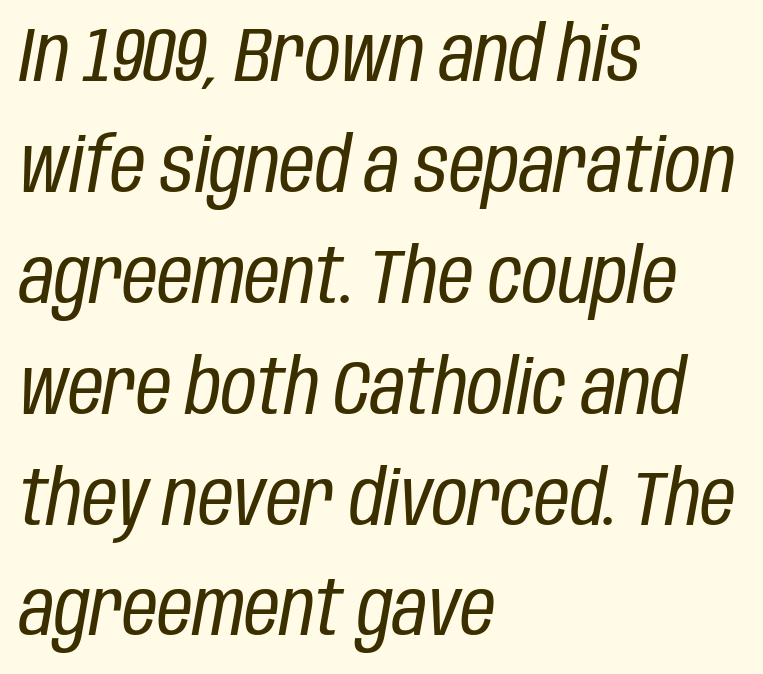
Q: Is the text bold? A: No.
Q: Is the text italic (slanted)? A: Yes, it leans right by about 10 degrees.
Q: Is the text underlined? A: No.
Q: How is the paragraph aligned? A: Left-aligned.
Q: Is the spacing between letters normal or unusually wide? A: Normal.
Q: Is the spacing between lines tight, normal or loose? A: Normal.
Q: Width (condensed, normal, or wide)? A: Condensed.
Q: Stroke contrast? A: Low.
Q: x-height? A: Large.
Q: Monospaced? A: No.
